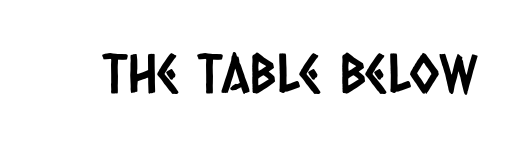
The image shows 54 px condensed sans-serif type; set normal letter spacing, not underlined; low stroke contrast and a large x-height.
